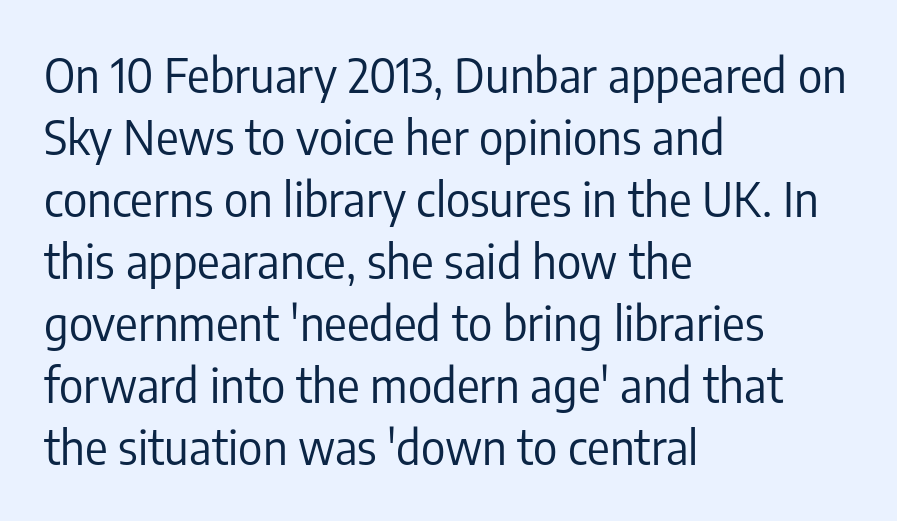
The image shows 47 px regular-weight, condensed sans-serif type, upright; set left-aligned, normal line spacing (1.32x), normal letter spacing, not underlined; low stroke contrast and a medium x-height.
